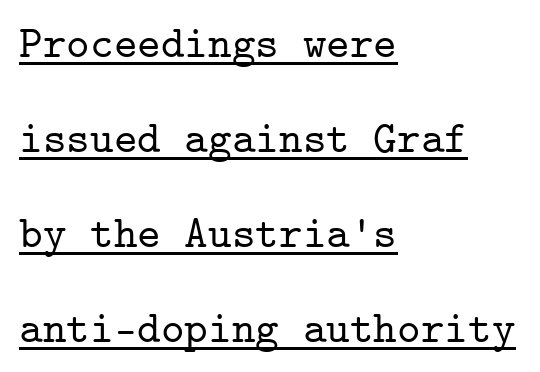
Q: Is the text italic (slanted)? A: No, it is upright.
Q: Is the typeface a serif or a sans-serif typeface? A: Serif.
Q: Is the text underlined? A: Yes.
Q: How is the paragraph aligned? A: Left-aligned.
Q: Is the spacing between letters normal or unusually wide? A: Normal.
Q: Is the spacing between lines tight, normal or loose? A: Loose.
Q: Width (condensed, normal, or wide)? A: Normal.
Q: Stroke contrast? A: Low.
Q: x-height? A: Medium.
Q: Monospaced? A: Yes.
